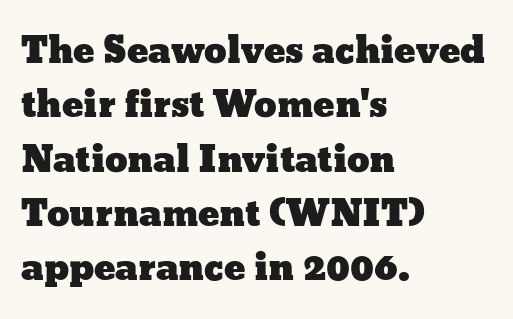
This rendering features lettering with no underline. The letters stand straight up with perfectly vertical stems. The lines are quadded left. Here the designer chose a conventional face with non-uniform glyph widths.
